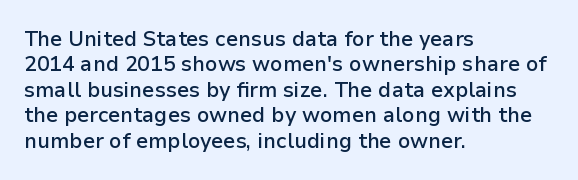
{"italic": "no", "bold": "semi", "underline": "no", "align": "left", "line_spacing_ratio": 1.21, "letter_spacing": "normal", "letter_spacing_em": 0.0, "glyph_px": 21}
